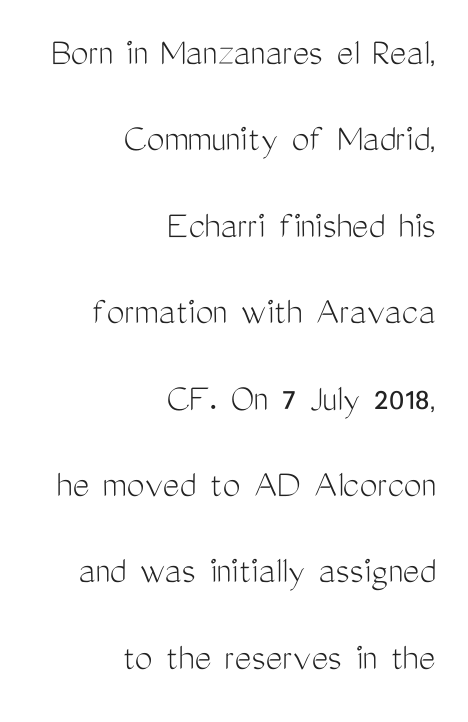
The image shows 40 px light, condensed sans-serif type, upright; set right-aligned, loose line spacing (2.16x), normal letter spacing, not underlined; medium stroke contrast and a medium x-height.
